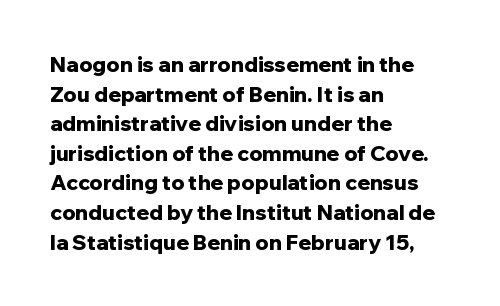
{"italic": "no", "bold": "yes", "underline": "no", "align": "left", "line_spacing": "normal", "line_spacing_ratio": 1.41, "letter_spacing": "normal", "letter_spacing_em": 0.0, "glyph_px": 21}
